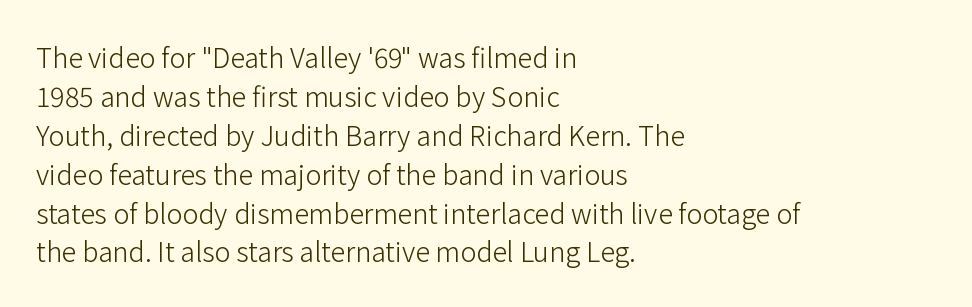
The image shows 27 px text type, upright; set left-aligned, normal line spacing (1.44x), normal letter spacing, not underlined.
